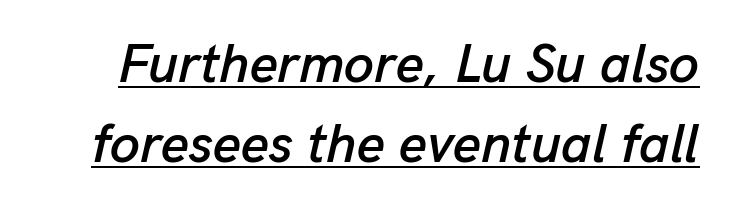
The lettering is marked with a stroke running underneath it. In terms of posture, this sample is oblique. Glyph-to-glyph distance matches everyday printed text. The letters advance in unequal steps, a hallmark of proportional type.
